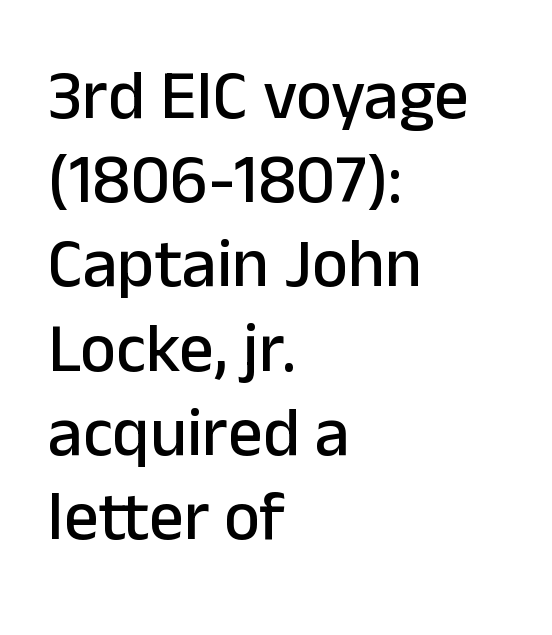
Honestly, there is no underline to notice here at all. Designer's note — italics off, roman on. Glyph-to-glyph distance matches everyday printed text. All the whitespace from short lines collects on the right. A typesetter would call this proportional, since set widths differ per character. Stroke terminals: plain, sans-serif.
